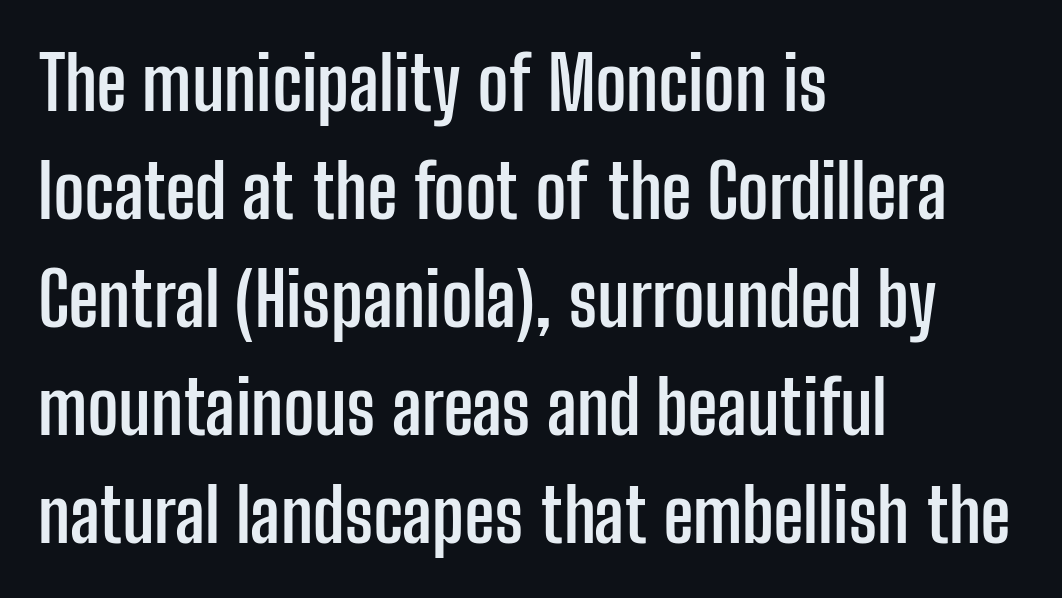
The image shows 74 px semibold, condensed sans-serif type, upright; set left-aligned, normal line spacing (1.46x), normal letter spacing, not underlined; low stroke contrast and a medium x-height.
